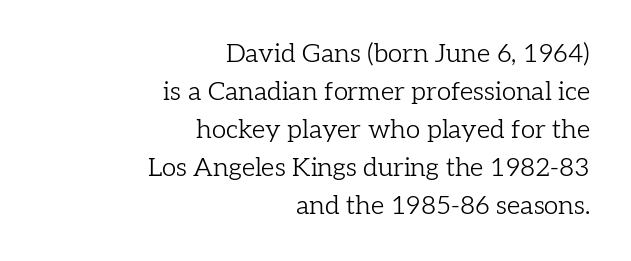
Is the letter spacing exaggerated? No — it looks like the ordinary default. The type sits square on the baseline with zero lean. The letters look calm and open, with moderate or lighter stems. Only glyphs here, with clear space below each row. The text block is weighted toward the right margin, trailing off unevenly leftward. The block of text has a typical density, with ordinary space between rows.
